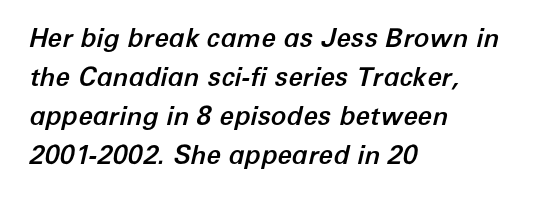
The image shows 26 px text type, italic (leaning right); set left-aligned, normal line spacing (1.5x), normal letter spacing, not underlined.
